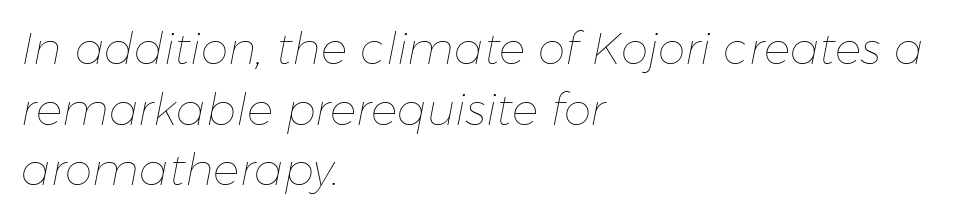
This reads as an unemphasized weight, regular at the heaviest. Line spacing here is normal. One-word summary of the alignment: left. These lines were composed using italics. Clear beneath every line of the passage. The letters sit at their default tracking, neither squeezed nor spread.
